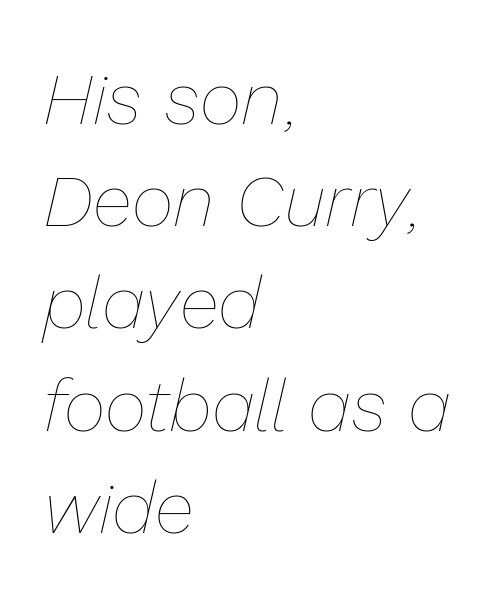
Q: Is the text bold? A: No.
Q: Is the text italic (slanted)? A: Yes, it leans right by about 13 degrees.
Q: Is the text underlined? A: No.
Q: How is the paragraph aligned? A: Left-aligned.
Q: Is the spacing between letters normal or unusually wide? A: Normal.
Q: Is the spacing between lines tight, normal or loose? A: Normal.
Q: Width (condensed, normal, or wide)? A: Normal.
Q: Stroke contrast? A: Low.
Q: x-height? A: Medium.
Q: Monospaced? A: No.
